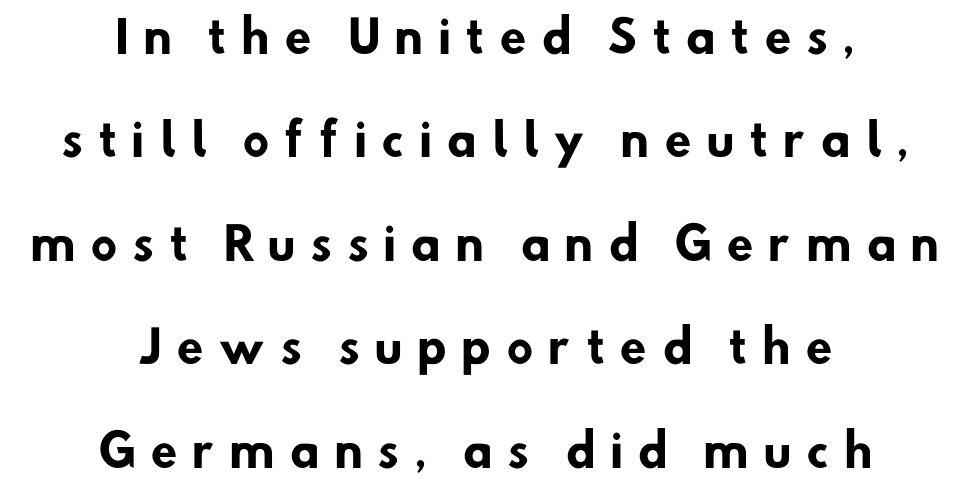
Clear beneath every line of the passage. The type family on display is of the sans-serif kind. Rows of type keep a wide berth in the vertical direction. Substantial extra tracking has been applied to these lines.
